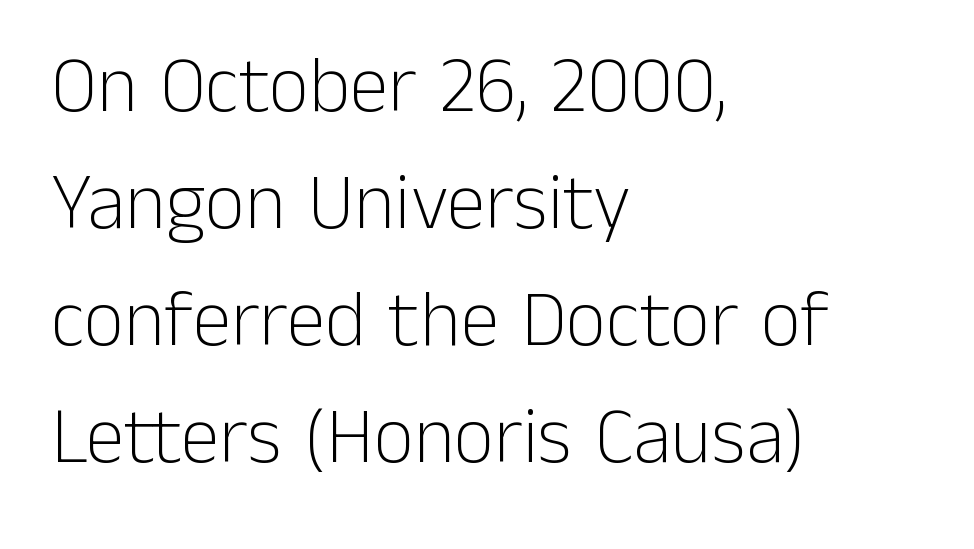
The typeface has the unassuming heft of standard copy or less. Think of a printed novel: that variable character pitch is what you see here. Vertical spacing — default. Look at the tracking — it's just the regular setting, nothing added. If you drew a ruler down the left edge, every line would touch it.
